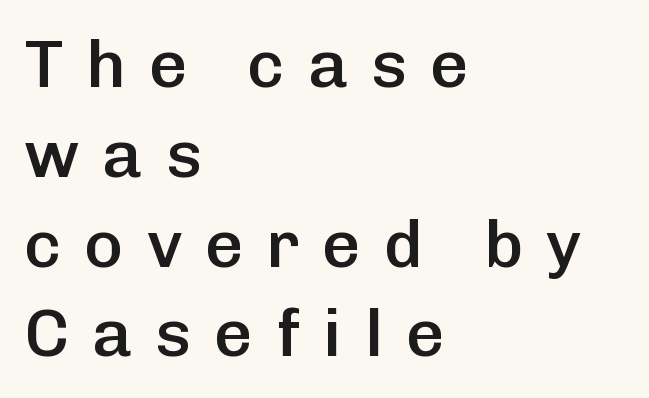
The image shows 67 px semibold sans-serif type, upright; set left-aligned, normal line spacing (1.34x), unusually wide letter spacing (+0.34 em), not underlined; low stroke contrast and a medium x-height.
